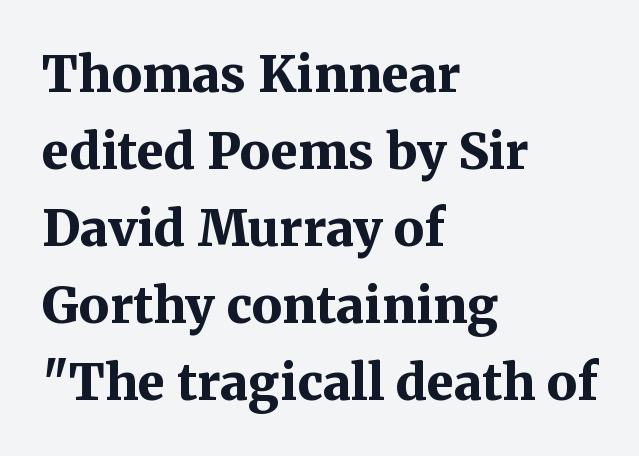
This sample uses an upright cut, with every glyph sitting square on the baseline. A clean baseline with only descenders dipping below it. The block of text has a typical density, with ordinary space between rows. Left-aligned paragraph, ragged on the right. Are there feet on the stems? There are — it's a serif.
